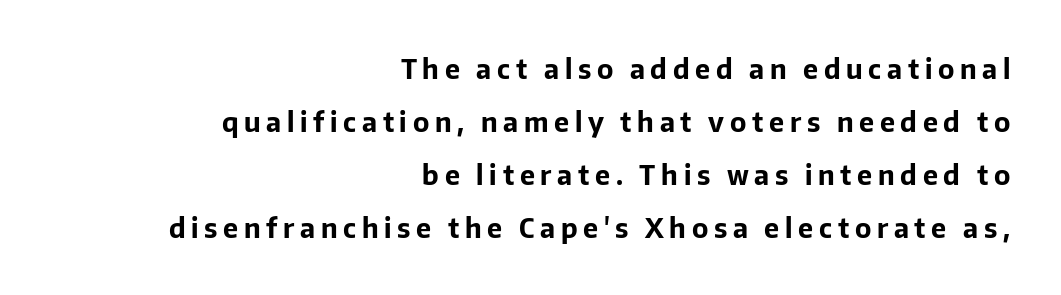
The typesetter chose a ragged-left arrangement here. It's the straight-up-and-down kind of type. Pretty heavy lettering here — definitely bold. Inter-character spacing is expanded well beyond the font's built-in metrics. The foot of each line stays bare and open. Vertical spacing — loose.
